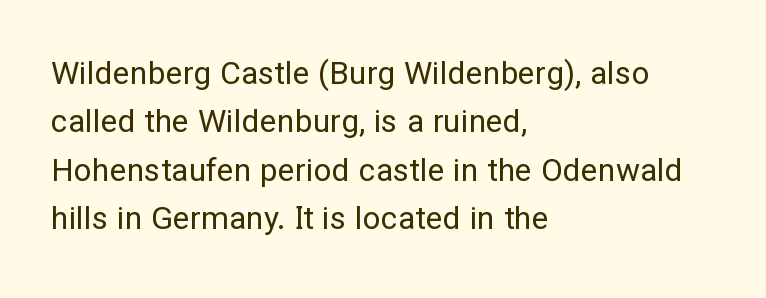
{"serif": "no", "italic": "no", "bold": "no", "weight": "regular", "width": "normal", "stroke_contrast": "low", "x_height": "medium", "monospaced": "no", "underline": "no", "align": "left", "line_spacing": "normal", "line_spacing_ratio": 1.51, "letter_spacing": "normal", "letter_spacing_em": 0.0, "glyph_px": 32}
